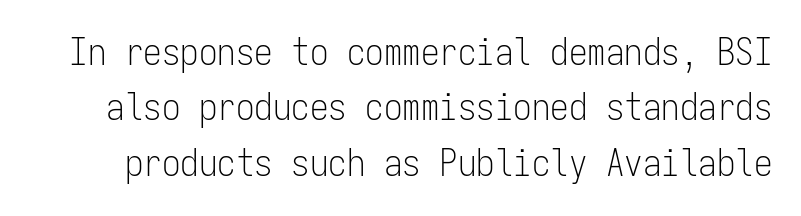
The image shows 37 px light, condensed sans-serif type, upright, monospaced; set normal line spacing (1.5x), normal letter spacing, not underlined; low stroke contrast and a medium x-height.
